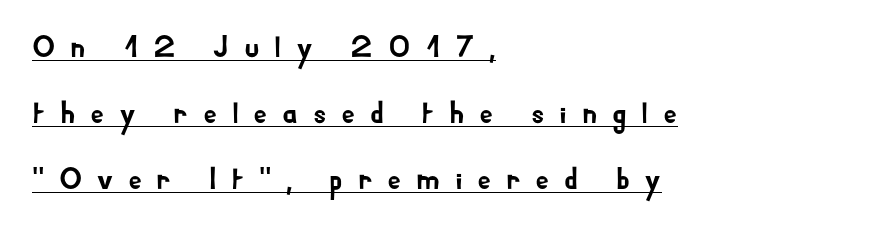
Honestly, the letter spacing is so wide it's the main thing you notice. One glance says open: line gaps are wider than usual. The specimen reads as upright at a glance. A sans-serif font was chosen for this passage.
